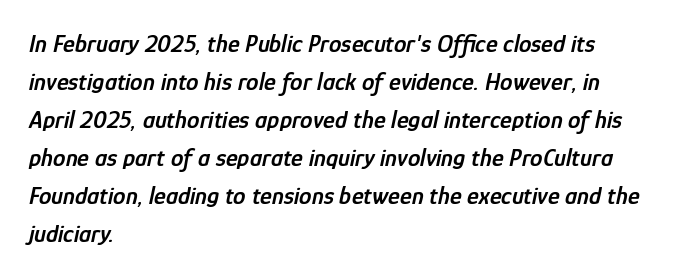
{"italic": "yes", "lean": "right", "slant_degrees": 12, "bold": "semi", "underline": "no", "align": "left", "line_spacing": "normal", "line_spacing_ratio": 1.52, "letter_spacing": "normal", "letter_spacing_em": 0.0, "glyph_px": 25}
